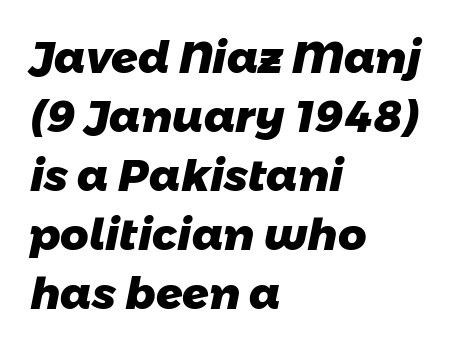
Compared with a centered layout, this one pins lines to the left instead. Compared with typical body copy, the letter spacing here is the same. Pretty heavy lettering here — definitely bold. You could not count columns in this text — the font is proportionally spaced.
